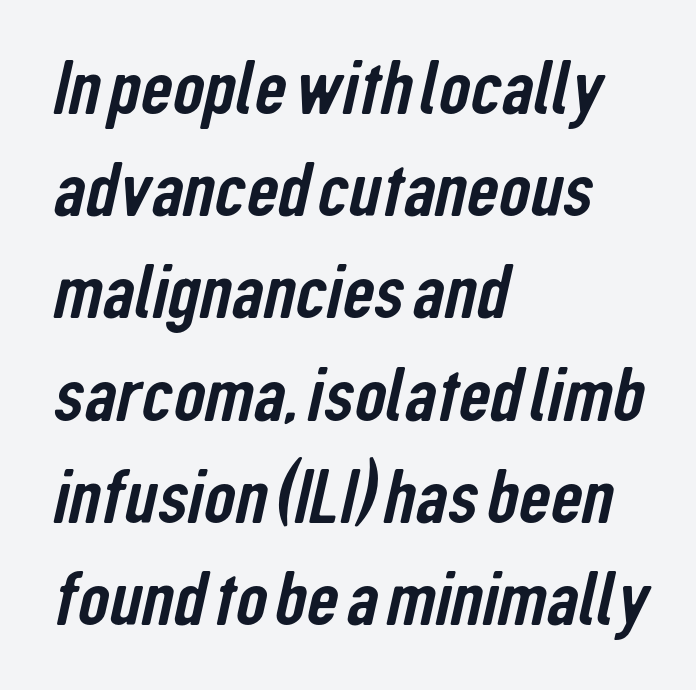
Do the characters align in a grid? No, the font is proportional. Reading down the column, the eye jumps a familiar distance to each next line. Classification — sans serif. Horizontal alignment here is leftward, the default for most running prose. The face used here is rendered with its standard letterfit.
